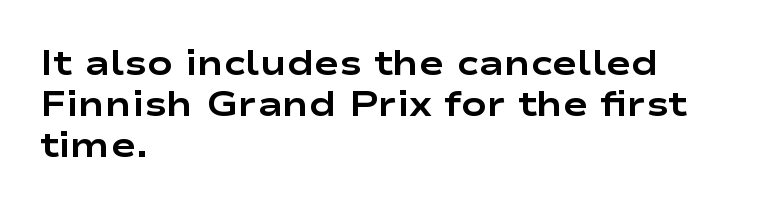
The image shows 34 px bold, wide sans-serif type, upright; set left-aligned, line spacing 1.21x, normal letter spacing, not underlined; low stroke contrast and a medium x-height.
